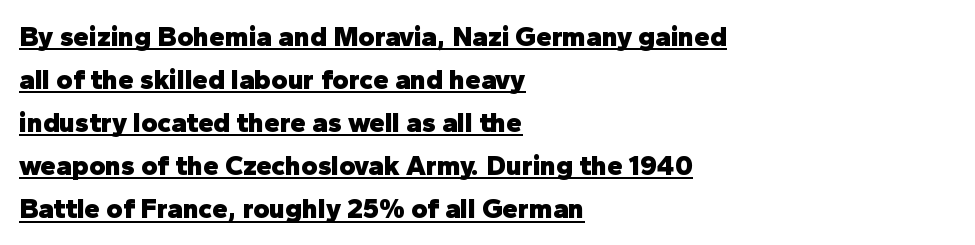
Q: Is the text bold? A: Yes.
Q: Is the text italic (slanted)? A: No, it is upright.
Q: Is the typeface a serif or a sans-serif typeface? A: Sans-serif.
Q: Is the text underlined? A: Yes.
Q: How is the paragraph aligned? A: Left-aligned.
Q: Is the spacing between letters normal or unusually wide? A: Normal.
Q: Is the spacing between lines tight, normal or loose? A: Normal.
Q: Width (condensed, normal, or wide)? A: Normal.
Q: Stroke contrast? A: Low.
Q: x-height? A: Medium.
Q: Monospaced? A: No.
